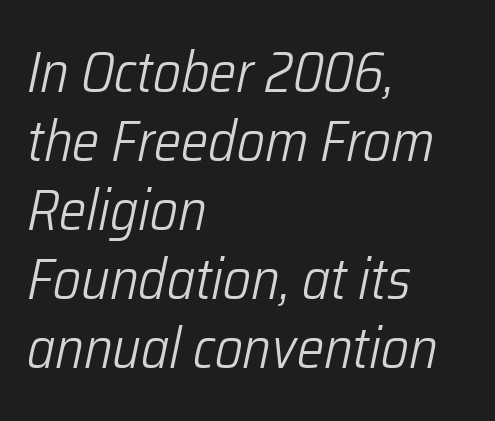
Q: Is the text bold? A: No.
Q: Is the text italic (slanted)? A: Yes, it leans right by about 12 degrees.
Q: Is the text underlined? A: No.
Q: How is the paragraph aligned? A: Left-aligned.
Q: Is the spacing between letters normal or unusually wide? A: Normal.
Q: Width (condensed, normal, or wide)? A: Condensed.
Q: Stroke contrast? A: Low.
Q: x-height? A: Medium.
Q: Monospaced? A: No.
